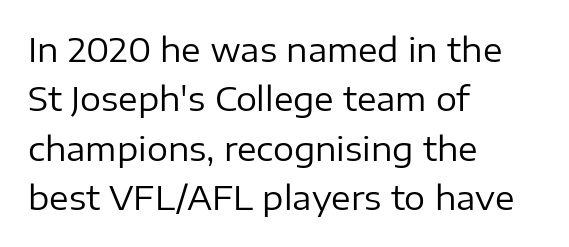
The image shows 33 px regular-weight sans-serif type, upright; set left-aligned, normal line spacing (1.5x), normal letter spacing, not underlined; low stroke contrast and a medium x-height.
